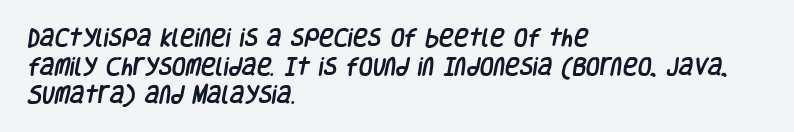
Q: Is the text underlined? A: No.
Q: How is the paragraph aligned? A: Left-aligned.
Q: Is the spacing between letters normal or unusually wide? A: Normal.
Q: Is the spacing between lines tight, normal or loose? A: Normal.
